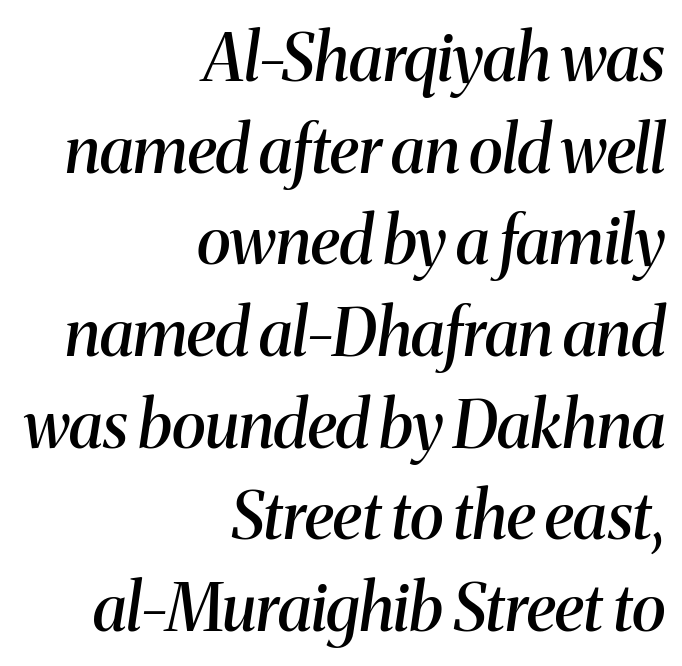
{"serif": "yes", "italic": "yes", "lean": "right", "slant_degrees": 8, "bold": "semi", "weight": "semibold", "width": "normal", "stroke_contrast": "medium", "x_height": "medium", "monospaced": "no", "underline": "no", "align": "right", "line_spacing": "normal", "line_spacing_ratio": 1.41, "letter_spacing": "normal", "letter_spacing_em": 0.0, "glyph_px": 65}
